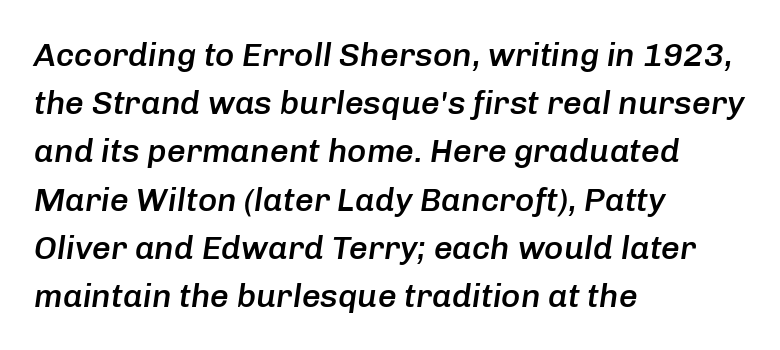
The image shows 33 px semibold type, italic (leaning right); set left-aligned, normal line spacing (1.46x), normal letter spacing, not underlined; low stroke contrast and a medium x-height.
